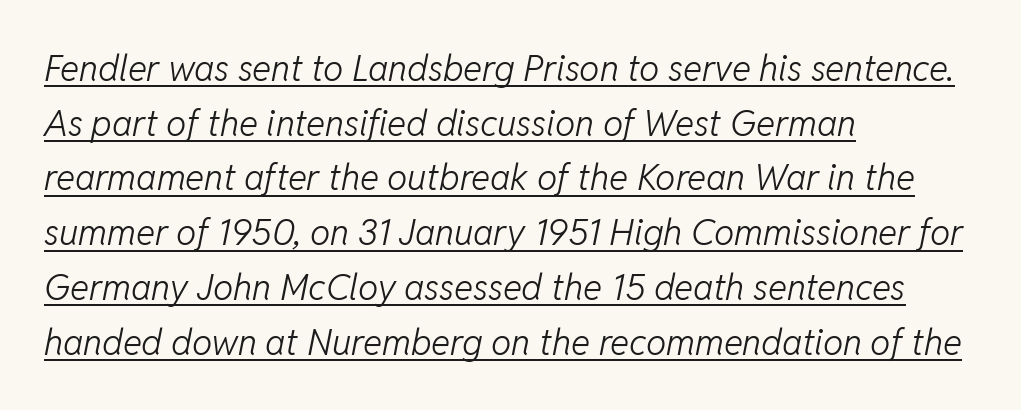
The rendering uses the underline text-decoration. Emphasis-style slanted type is in use. Nobody touched the tracking dial on this one. The face used here is proportionally spaced, like ordinary book or web type. Leftover space on each line is placed entirely after the last word. The space between consecutive lines is moderate.
